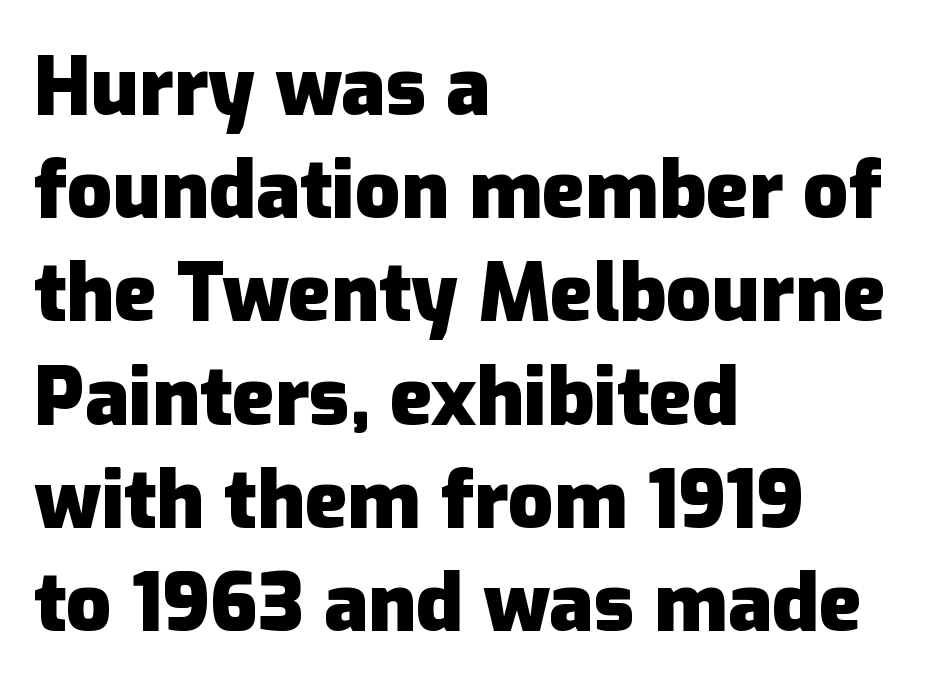
The image shows 80 px heavy sans-serif type, upright; set left-aligned, normal line spacing (1.29x), normal letter spacing, not underlined; low stroke contrast and a medium x-height.
